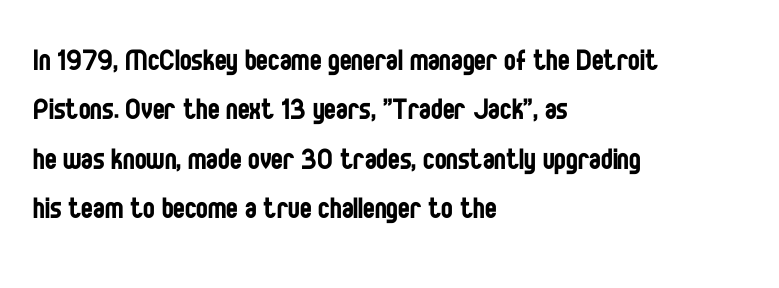
Q: Is the text bold? A: No.
Q: Is the text italic (slanted)? A: No, it is upright.
Q: Is the typeface a serif or a sans-serif typeface? A: Sans-serif.
Q: Is the text underlined? A: No.
Q: How is the paragraph aligned? A: Left-aligned.
Q: Is the spacing between letters normal or unusually wide? A: Normal.
Q: Is the spacing between lines tight, normal or loose? A: Normal.
Q: Width (condensed, normal, or wide)? A: Condensed.
Q: Stroke contrast? A: Low.
Q: x-height? A: Large.
Q: Monospaced? A: No.
